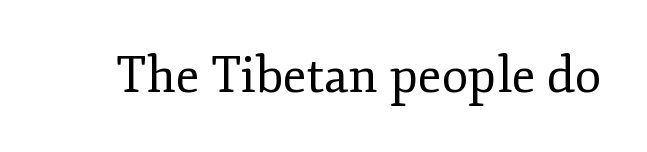
Every stem runs plumb, perpendicular to the baseline. The rendering uses natural spacing where letterforms have individual widths. The tracking reads as untouched default to a designer's eye. Each row of text sits above clean, open space. The font is comparable to plain body text, perhaps lighter.
